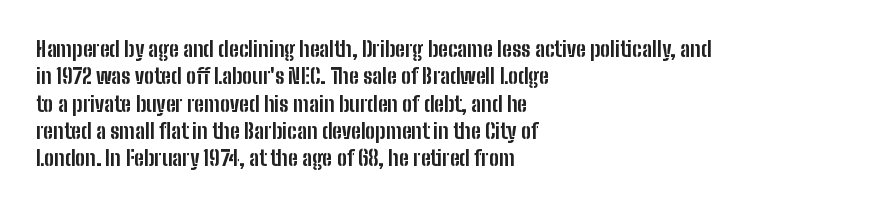
The image shows 21 px bold type, upright; set left-aligned, normal line spacing (1.3x), normal letter spacing, not underlined.
